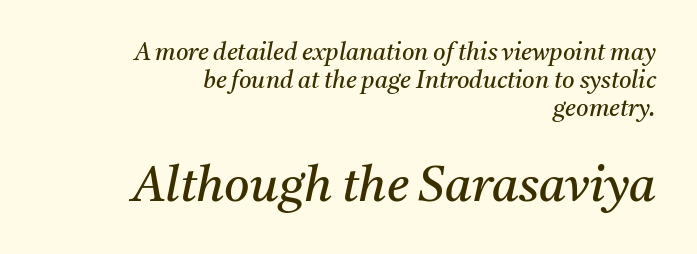
The composition opens small and finishes big. Just letters on the line, the space beneath them empty. Is this a sans? No — the strokes have serifs. Here the designer chose a conventional face with non-uniform glyph widths.
